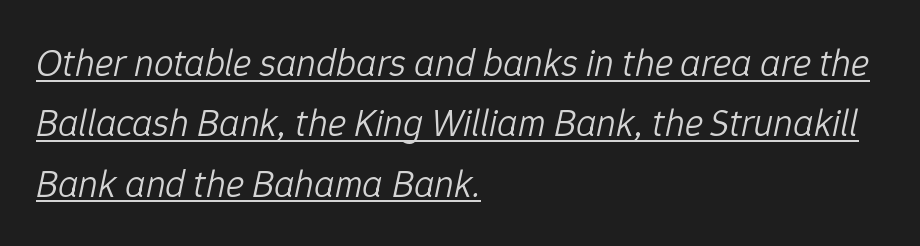
The image shows 39 px light type, italic (leaning right); set left-aligned, normal line spacing (1.55x), normal letter spacing, underlined; low stroke contrast and a medium x-height.
